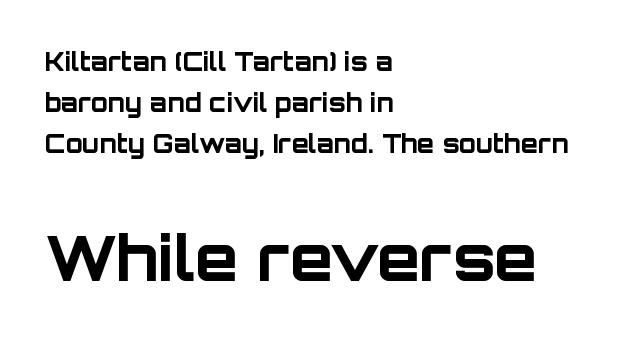
The image shows 62 px bold sans-serif type, upright; set left-aligned, normal line spacing (1.65x), normal letter spacing, not underlined; the second (bottom) block is 2.48x larger; low stroke contrast and a large x-height.
